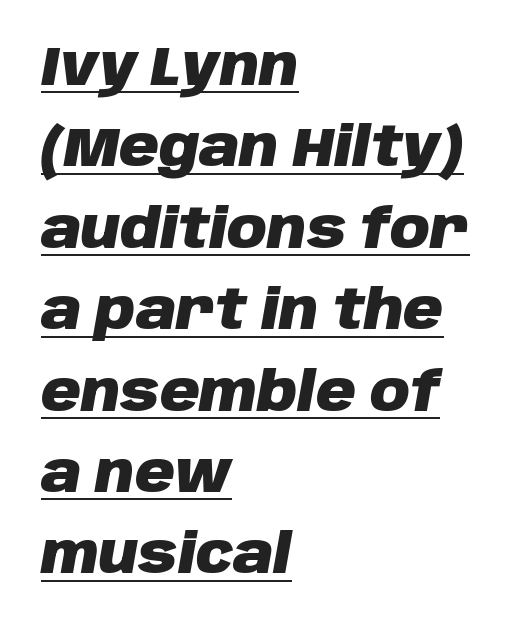
{"italic": "yes", "lean": "right", "slant_degrees": 10, "bold": "yes", "weight": "heavy", "width": "normal", "stroke_contrast": "low", "x_height": "large", "monospaced": "no", "underline": "yes", "align": "left", "line_spacing": "normal", "line_spacing_ratio": 1.48, "letter_spacing": "normal", "letter_spacing_em": 0.0, "glyph_px": 55}
